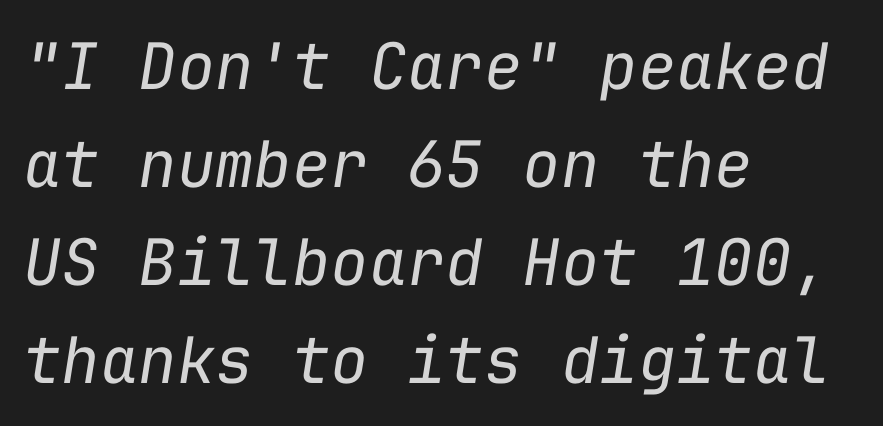
Q: Is the text bold? A: No.
Q: Is the text italic (slanted)? A: Yes, it leans right by about 9 degrees.
Q: Is the text underlined? A: No.
Q: How is the paragraph aligned? A: Left-aligned.
Q: Is the spacing between letters normal or unusually wide? A: Normal.
Q: Is the spacing between lines tight, normal or loose? A: Normal.
Q: Width (condensed, normal, or wide)? A: Normal.
Q: Stroke contrast? A: Low.
Q: x-height? A: Medium.
Q: Monospaced? A: Yes.
